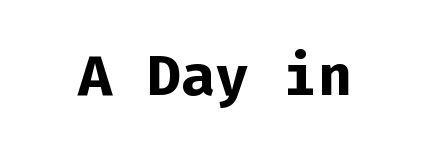
Q: Is the text bold? A: Yes.
Q: Is the text italic (slanted)? A: No, it is upright.
Q: Is the typeface a serif or a sans-serif typeface? A: Sans-serif.
Q: Is the text underlined? A: No.
Q: Is the spacing between letters normal or unusually wide? A: Normal.
Q: Width (condensed, normal, or wide)? A: Normal.
Q: Stroke contrast? A: Low.
Q: x-height? A: Medium.
Q: Monospaced? A: Yes.
